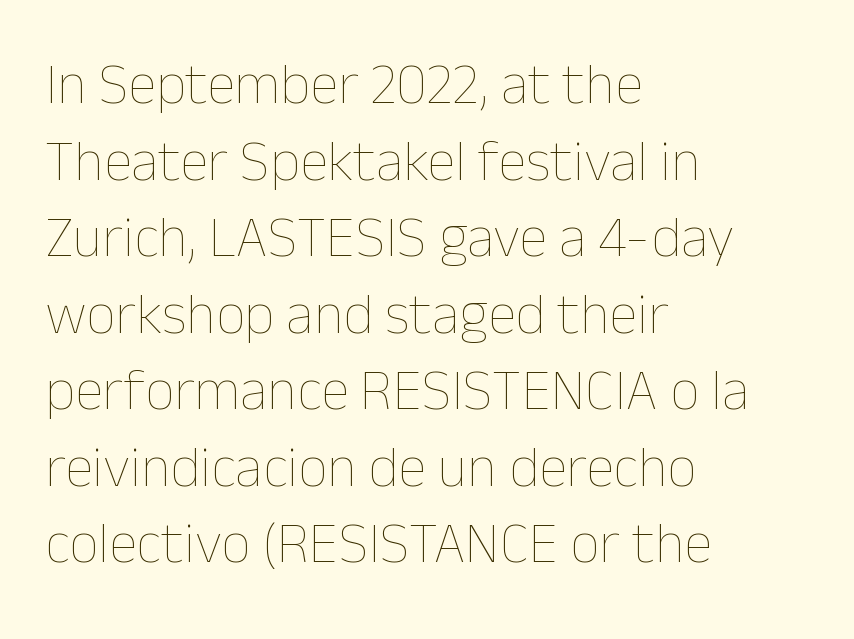
{"italic": "no", "bold": "no", "weight": "thin", "width": "normal", "stroke_contrast": "low", "x_height": "medium", "monospaced": "no", "underline": "no", "align": "left", "line_spacing": "normal", "line_spacing_ratio": 1.32, "letter_spacing": "normal", "letter_spacing_em": 0.0, "glyph_px": 58}
